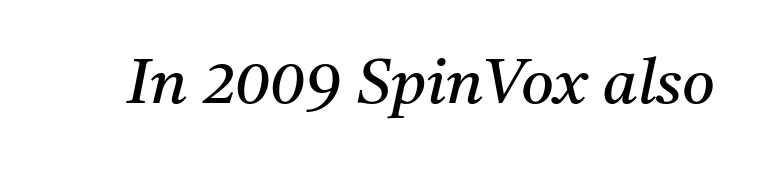
I'd call this a serif setting — the letters wear small feet. Think standard paragraph weight, or any step lighter than that. Check the space under the baseline: it is left empty. The gaps between neighbouring characters are ordinary and unremarkable.
